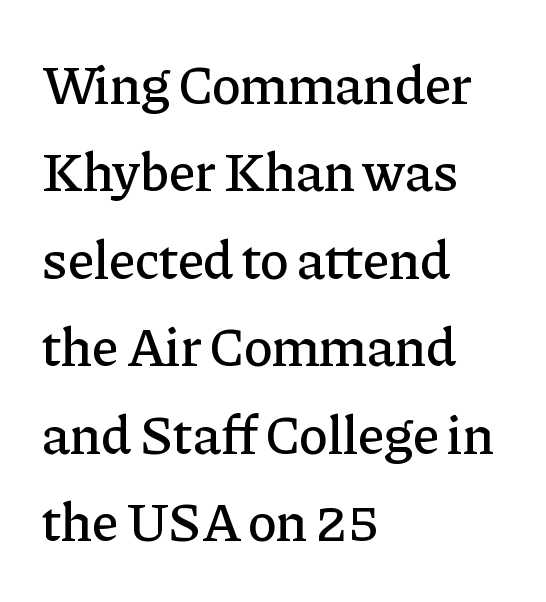
{"serif": "yes", "italic": "no", "width": "normal", "stroke_contrast": "low", "x_height": "medium", "monospaced": "no", "underline": "no", "align": "left", "line_spacing": "normal", "line_spacing_ratio": 1.59, "letter_spacing": "normal", "letter_spacing_em": 0.0, "glyph_px": 55}
